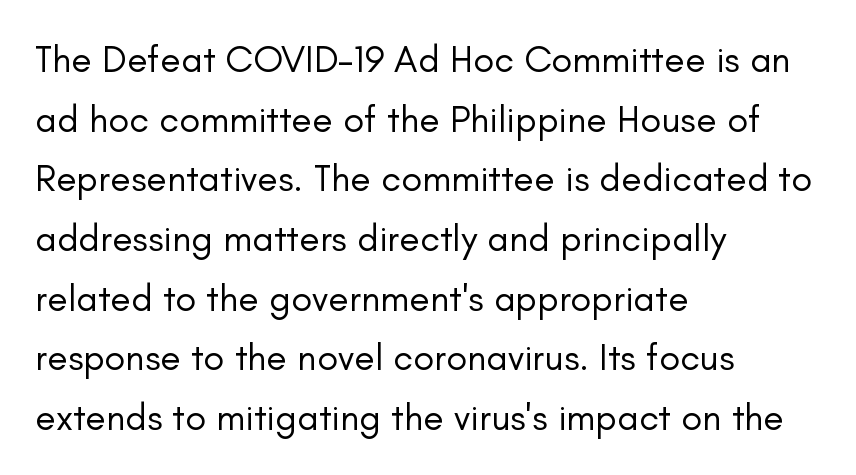
{"serif": "no", "italic": "no", "bold": "no", "weight": "regular", "width": "normal", "stroke_contrast": "low", "x_height": "small", "monospaced": "no", "underline": "no", "align": "left", "line_spacing": "normal", "line_spacing_ratio": 1.57, "letter_spacing": "normal", "letter_spacing_em": 0.0, "glyph_px": 38}
